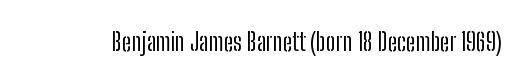
Q: Is the text bold? A: No.
Q: Is the text italic (slanted)? A: No, it is upright.
Q: Is the text underlined? A: No.
Q: Is the spacing between letters normal or unusually wide? A: Normal.
